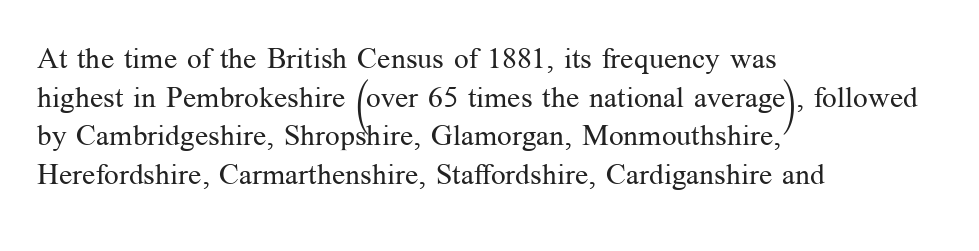
The image shows 29 px regular-weight serif type, upright; set left-aligned, normal line spacing (1.33x), normal letter spacing, not underlined; medium stroke contrast and a medium x-height.
